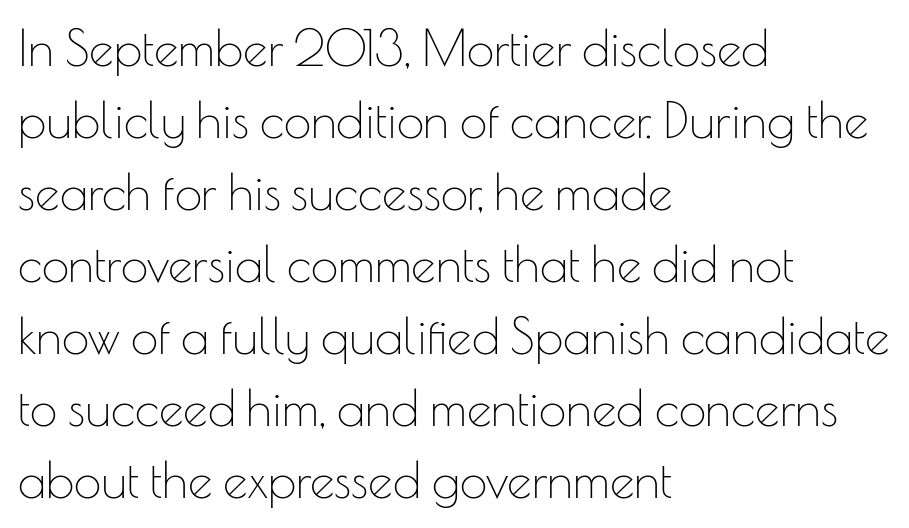
A clean baseline with only descenders dipping below it. The letters advance in unequal steps, a hallmark of proportional type. If you drew a ruler down the left edge, every line would touch it. No extra tracking has been applied to these lines. A light-to-regular cut is what we see here.
